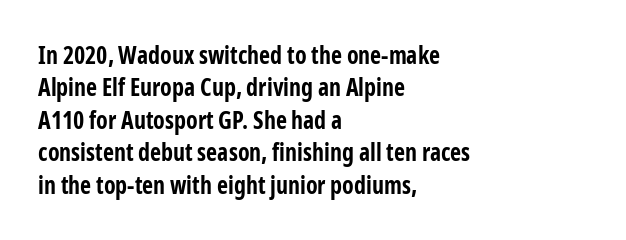
Q: Is the text bold? A: Yes.
Q: Is the text italic (slanted)? A: No, it is upright.
Q: Is the text underlined? A: No.
Q: How is the paragraph aligned? A: Left-aligned.
Q: Is the spacing between letters normal or unusually wide? A: Normal.
Q: Is the spacing between lines tight, normal or loose? A: Normal.
